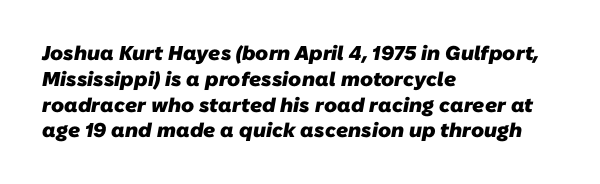
Summary of vertical rhythm: regular, with standard interline spacing. The passage is arranged the way most books set body copy — flush left. The characters look thick and weighty, a clear bold. Underlining? Definitely not there. No extra tracking has been applied to these lines.
